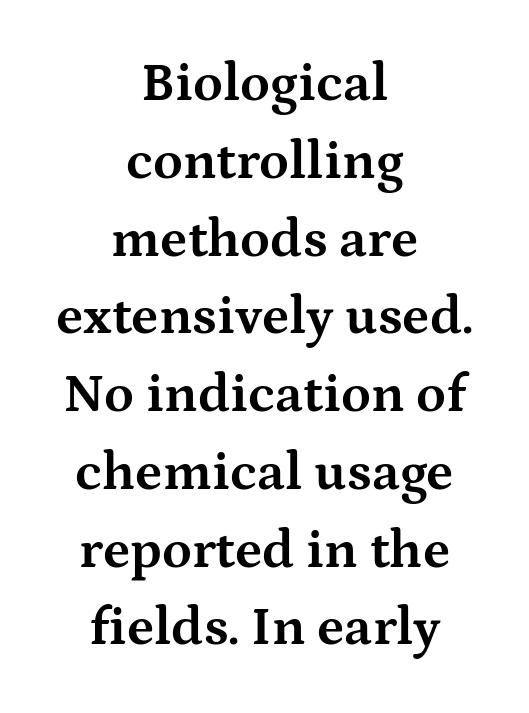
Nobody touched the tracking dial on this one. You can tell it's not italic because the verticals are truly vertical. The glyphs have the mass of a bold cut. Glance below the letters and you will spot only blank space. Typographically, this falls in the serif category.
